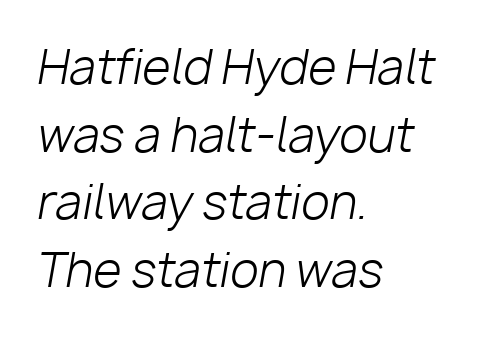
Has an underline been added? It has not. A typesetter would call this proportional, since set widths differ per character. This block has exactly the height ordinary leading produces. The passage shown is not bold in any degree. Each word holds together tightly as a unit, with standard inter-letter gaps.
